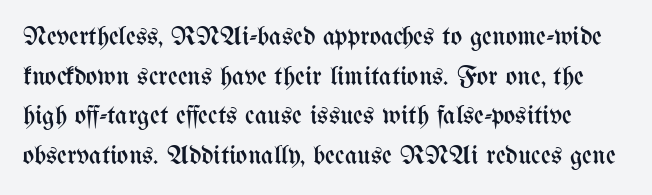
Check the space under the baseline: it is left empty. Tracking value appears to be zero — textbook default spacing. Vertical spacing — default. Weight: not bold — regular or lighter.
